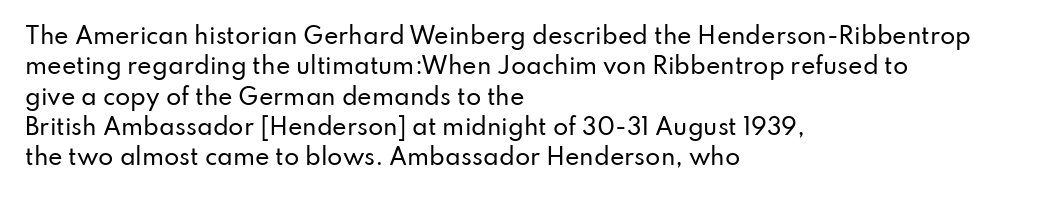
The image shows 22 px text type, upright; set left-aligned, normal line spacing (1.38x), normal letter spacing, not underlined.
